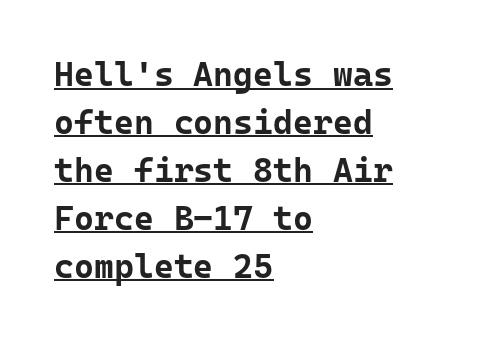
The image shows 34 px bold sans-serif type, upright, monospaced; set left-aligned, normal line spacing (1.41x), normal letter spacing, underlined; low stroke contrast and a medium x-height.
